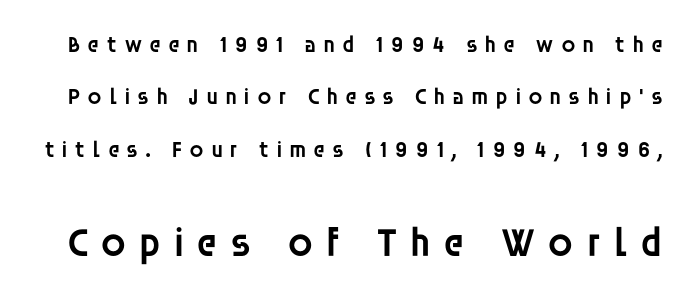
Q: Is the text bold? A: Semi-bold.
Q: Is the text italic (slanted)? A: No, it is upright.
Q: Is the typeface a serif or a sans-serif typeface? A: Sans-serif.
Q: Is the text underlined? A: No.
Q: Is the spacing between letters normal or unusually wide? A: Unusually wide.
Q: Is the spacing between lines tight, normal or loose? A: Loose.
Q: Which block of text is set in a larger size, the first (top) or the second (bottom)? A: The second (bottom) one.
Q: Width (condensed, normal, or wide)? A: Normal.
Q: Stroke contrast? A: Low.
Q: x-height? A: Large.
Q: Monospaced? A: No.
